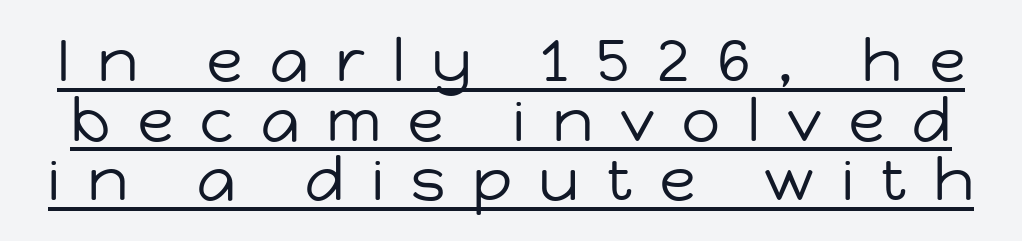
{"serif": "no", "italic": "no", "bold": "no", "weight": "regular", "width": "normal", "stroke_contrast": "low", "x_height": "medium", "monospaced": "no", "underline": "yes", "line_spacing": "tight", "line_spacing_ratio": 1.01, "letter_spacing": "wide", "letter_spacing_em": 0.47, "glyph_px": 59}
